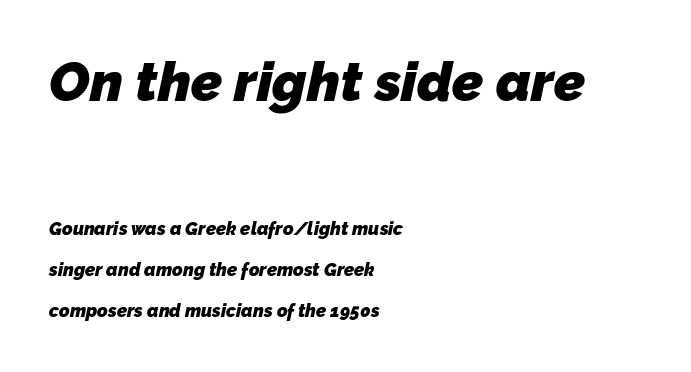
{"serif": "no", "bold": "yes", "weight": "heavy", "width": "normal", "stroke_contrast": "low", "x_height": "medium", "monospaced": "no", "underline": "no", "align": "left", "line_spacing": "loose", "line_spacing_ratio": 2.28, "letter_spacing": "normal", "letter_spacing_em": 0.0, "larger_block": "first", "size_ratio": 3.06, "glyph_px": 55}
